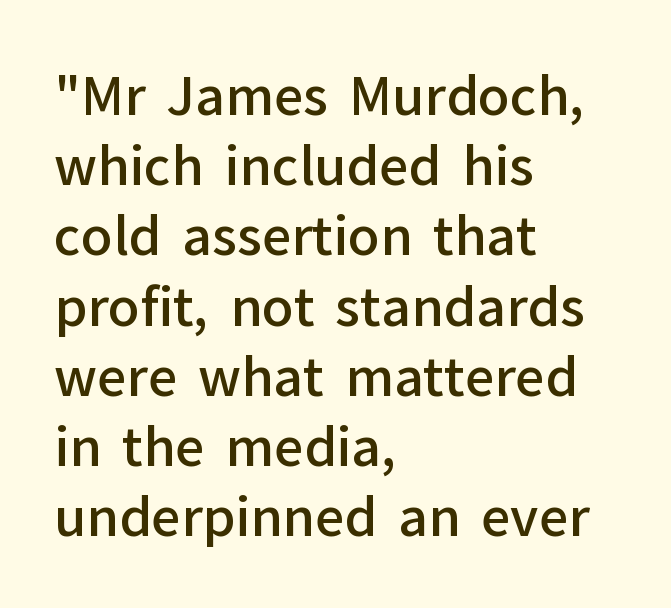
{"serif": "no", "italic": "no", "bold": "semi", "weight": "semibold", "width": "normal", "stroke_contrast": "low", "x_height": "medium", "monospaced": "no", "underline": "no", "align": "left", "line_spacing": "normal", "line_spacing_ratio": 1.35, "letter_spacing": "normal", "letter_spacing_em": 0.0, "glyph_px": 52}
